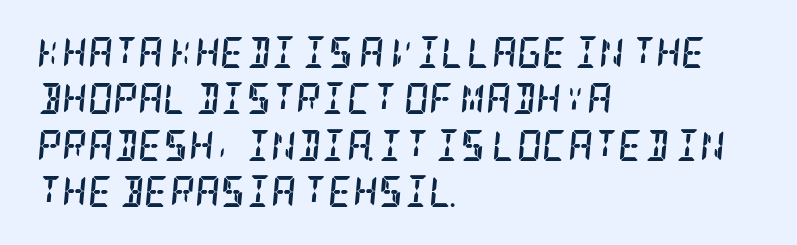
The image shows 31 px semibold, condensed serif type, italic (leaning right); set left-aligned, normal line spacing (1.5x), normal letter spacing, not underlined; low stroke contrast and a large x-height.
